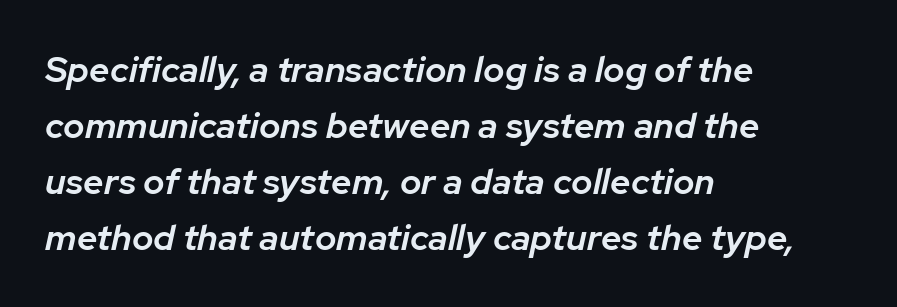
Q: Is the text bold? A: Semi-bold.
Q: Is the text italic (slanted)? A: Yes, it leans right by about 12 degrees.
Q: Is the text underlined? A: No.
Q: How is the paragraph aligned? A: Left-aligned.
Q: Is the spacing between letters normal or unusually wide? A: Normal.
Q: Is the spacing between lines tight, normal or loose? A: Normal.
Q: Width (condensed, normal, or wide)? A: Normal.
Q: Stroke contrast? A: Low.
Q: x-height? A: Medium.
Q: Monospaced? A: No.
